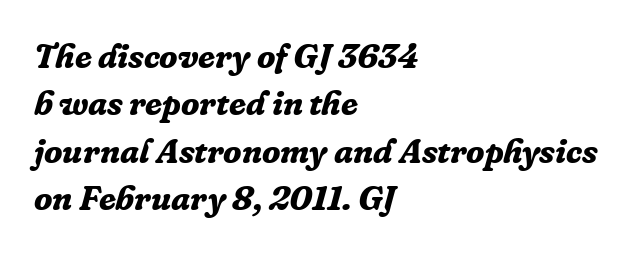
Q: Is the text bold? A: Yes.
Q: Is the text italic (slanted)? A: Yes, it leans right by about 16 degrees.
Q: Is the typeface a serif or a sans-serif typeface? A: Serif.
Q: Is the text underlined? A: No.
Q: How is the paragraph aligned? A: Left-aligned.
Q: Is the spacing between letters normal or unusually wide? A: Normal.
Q: Is the spacing between lines tight, normal or loose? A: Normal.
Q: Width (condensed, normal, or wide)? A: Normal.
Q: Stroke contrast? A: Low.
Q: x-height? A: Medium.
Q: Monospaced? A: No.
